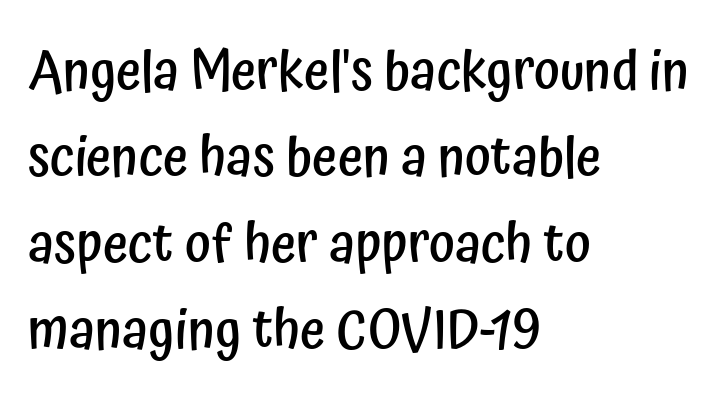
The image shows 55 px semibold, condensed sans-serif type, upright; set left-aligned, normal line spacing (1.57x), normal letter spacing, not underlined; low stroke contrast and a medium x-height.
